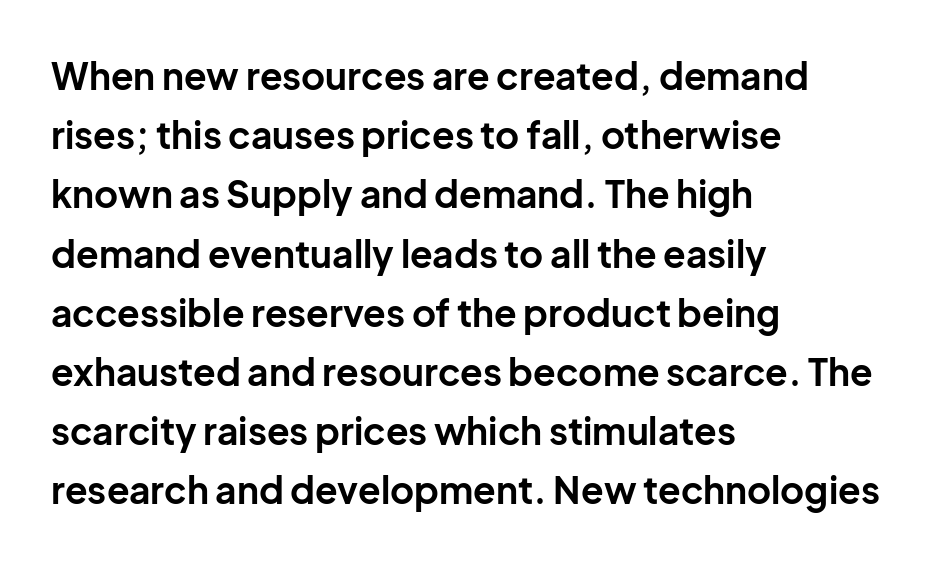
Each new line begins a customary step beneath the previous one. The text block is weighted toward the left margin, trailing off unevenly rightward. Beneath every word, the page is bare. The rendering uses a bold face; every stroke is thick and dark. There is no visible air inserted between adjacent glyphs. Quick note: not italic, upright.
